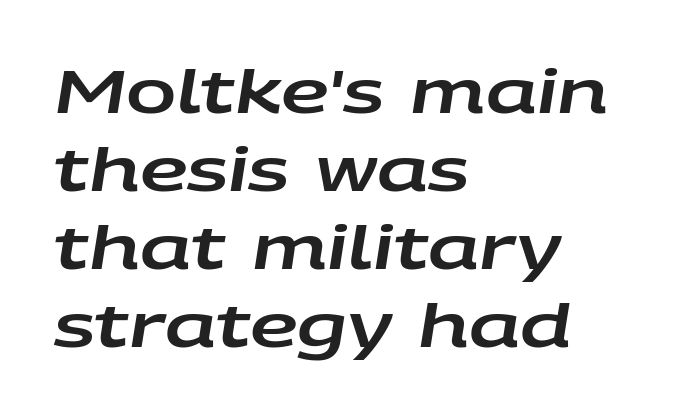
{"italic": "yes", "lean": "right", "slant_degrees": 9, "width": "wide", "stroke_contrast": "low", "x_height": "large", "monospaced": "no", "underline": "no", "align": "left", "line_spacing": "normal", "line_spacing_ratio": 1.3, "letter_spacing": "normal", "letter_spacing_em": 0.0, "glyph_px": 60}
